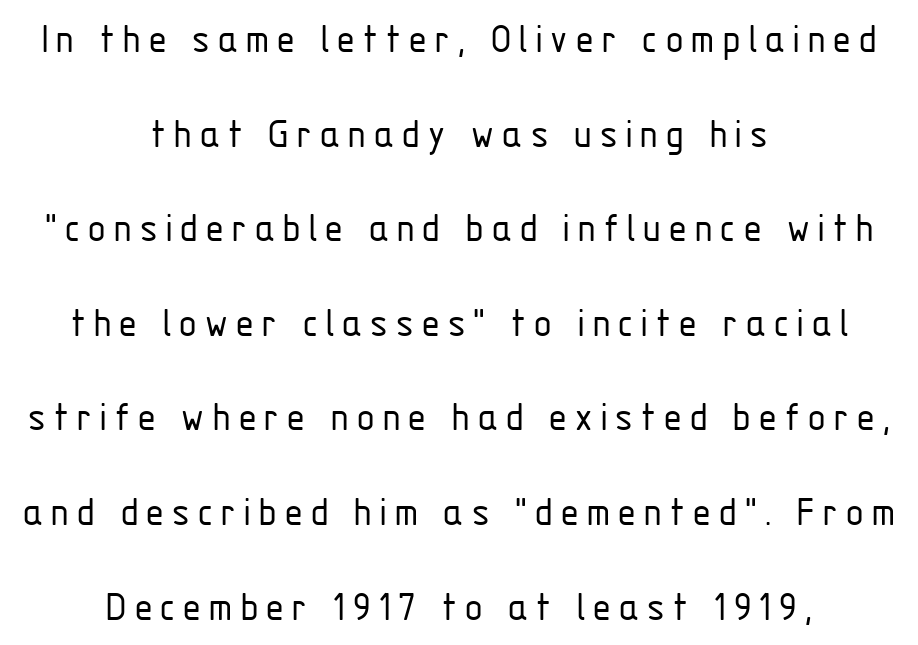
The image shows 44 px light, condensed sans-serif type, upright; set centered, loose line spacing (2.15x), not underlined; low stroke contrast and a medium x-height.
